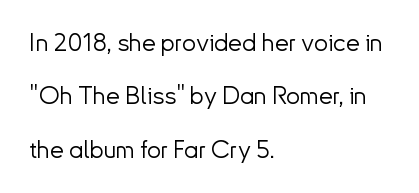
{"italic": "no", "bold": "no", "underline": "no", "align": "left", "line_spacing": "loose", "line_spacing_ratio": 2.14, "letter_spacing": "normal", "letter_spacing_em": 0.0, "glyph_px": 25}
